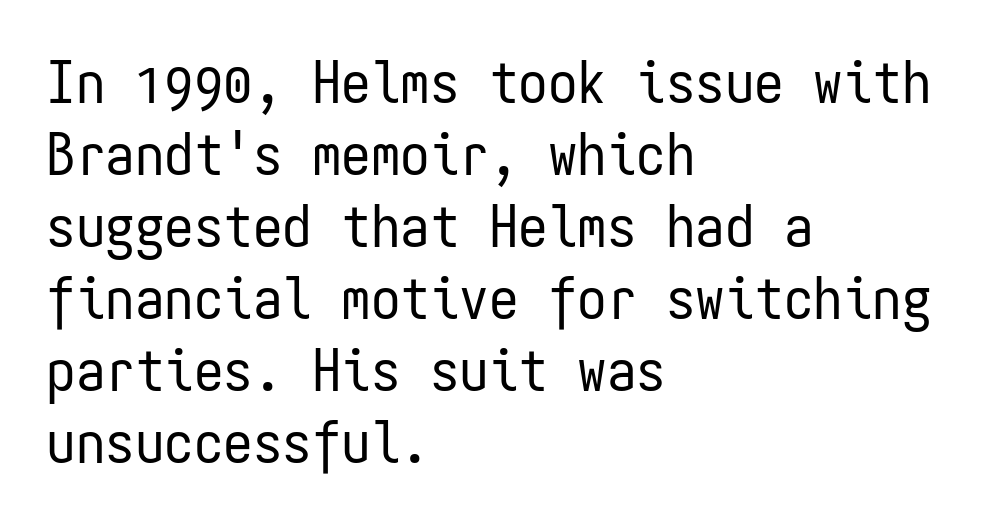
The image shows 59 px regular-weight, condensed sans-serif type, upright, monospaced; set left-aligned, line spacing 1.22x, normal letter spacing, not underlined; low stroke contrast and a medium x-height.
